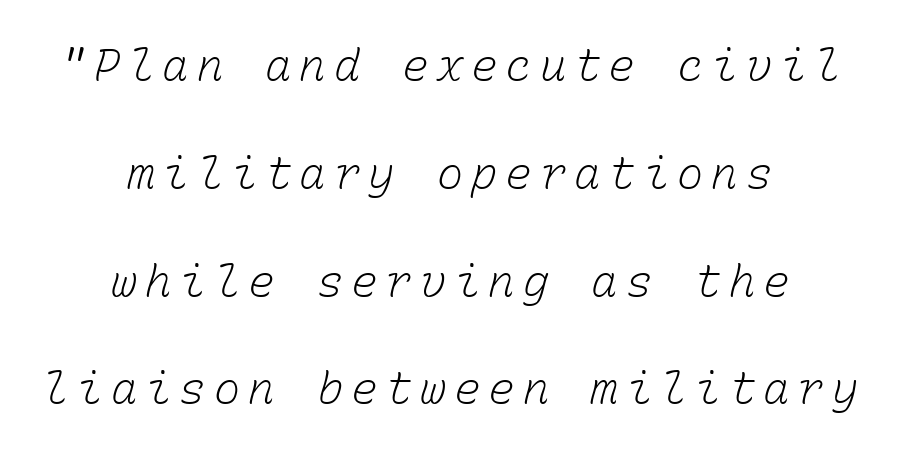
The image shows 44 px light type, monospaced; set centered, loose line spacing (2.45x), not underlined; low stroke contrast and a medium x-height.
